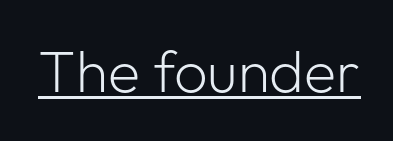
{"serif": "no", "italic": "no", "bold": "no", "weight": "light", "width": "normal", "stroke_contrast": "low", "x_height": "medium", "monospaced": "no", "underline": "yes", "letter_spacing": "normal", "letter_spacing_em": 0.0, "glyph_px": 59}
